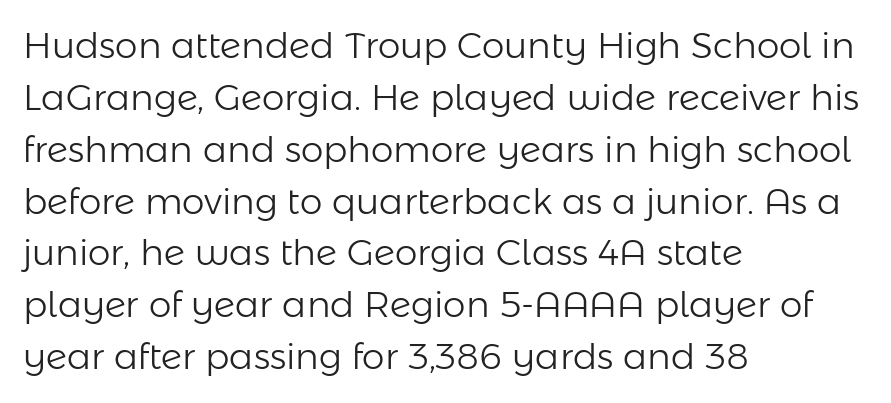
Compared with typical paragraphs, the rows here are spaced about the same. Think standard paragraph weight, or any step lighter than that. The rendering keeps characters at their native spacing. The paragraph shown leans on its left margin.
